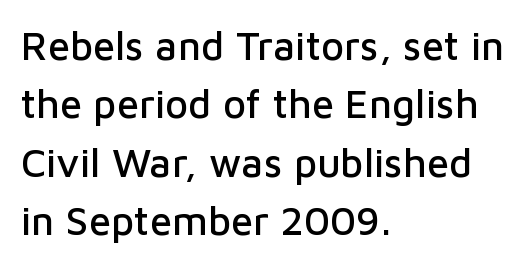
Decoration check: the copy has no underline. The specimen reads as upright at a glance. These lines are composed in type without serifs. A typesetter would call this zero additional tracking. Notice how descenders clear the ascenders below comfortably — that's standard leading. Compared with a centered layout, this one pins lines to the left instead.
